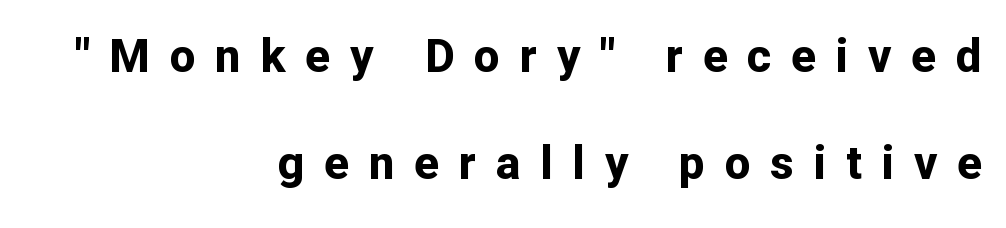
The image shows 46 px bold sans-serif type, upright; set right-aligned, loose line spacing (2.32x), unusually wide letter spacing (+0.43 em), not underlined; low stroke contrast and a medium x-height.
